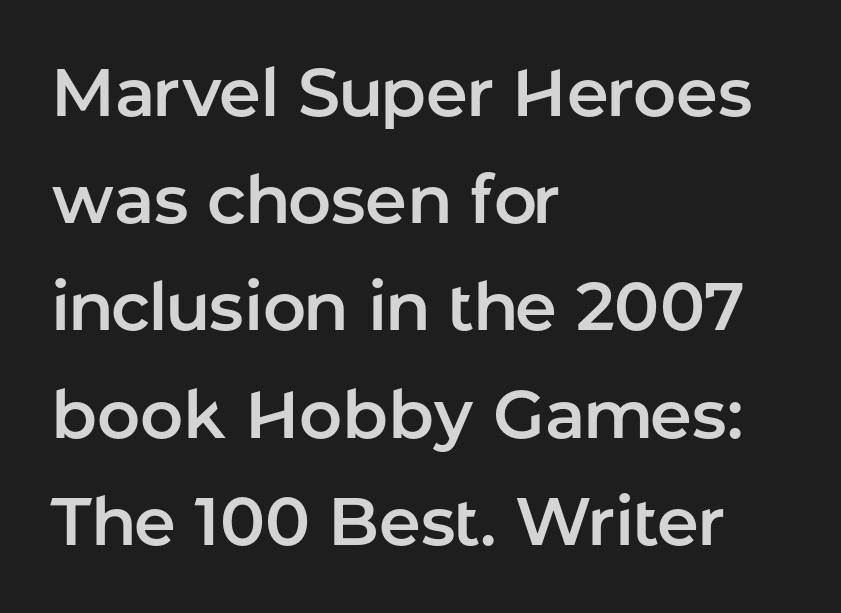
The image shows 67 px sans-serif type, upright; set left-aligned, normal line spacing (1.6x), normal letter spacing, not underlined; low stroke contrast and a medium x-height.
